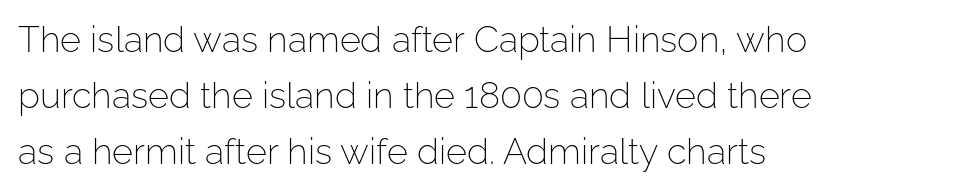
Q: Is the text bold? A: No.
Q: Is the text italic (slanted)? A: No, it is upright.
Q: Is the typeface a serif or a sans-serif typeface? A: Sans-serif.
Q: Is the text underlined? A: No.
Q: How is the paragraph aligned? A: Left-aligned.
Q: Is the spacing between letters normal or unusually wide? A: Normal.
Q: Is the spacing between lines tight, normal or loose? A: Normal.
Q: Width (condensed, normal, or wide)? A: Normal.
Q: Stroke contrast? A: Low.
Q: x-height? A: Medium.
Q: Monospaced? A: No.
